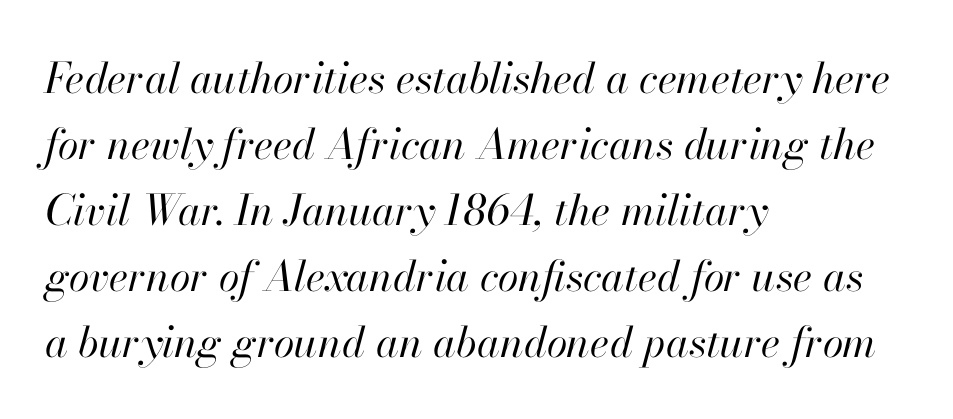
{"italic": "yes", "lean": "right", "slant_degrees": 13, "bold": "no", "weight": "regular", "width": "normal", "stroke_contrast": "high", "x_height": "small", "monospaced": "no", "underline": "no", "align": "left", "line_spacing": "normal", "line_spacing_ratio": 1.57, "letter_spacing": "normal", "letter_spacing_em": 0.0, "glyph_px": 42}
